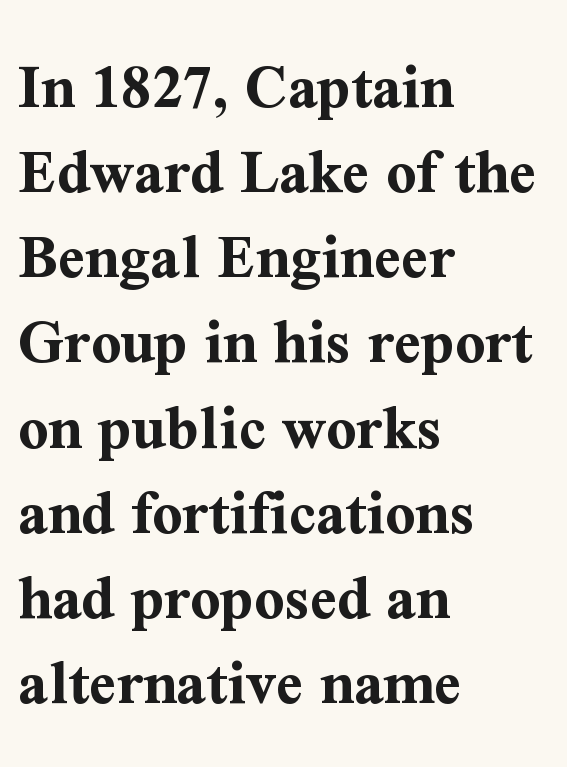
Horizontally, the lines are justified to the leading edge only. Typographic density is high because the face is bold. This sample keeps an unexceptional amount of space between lines. Anything drawn beneath the words? Only blank space. A typesetter would call this proportional, since set widths differ per character.
